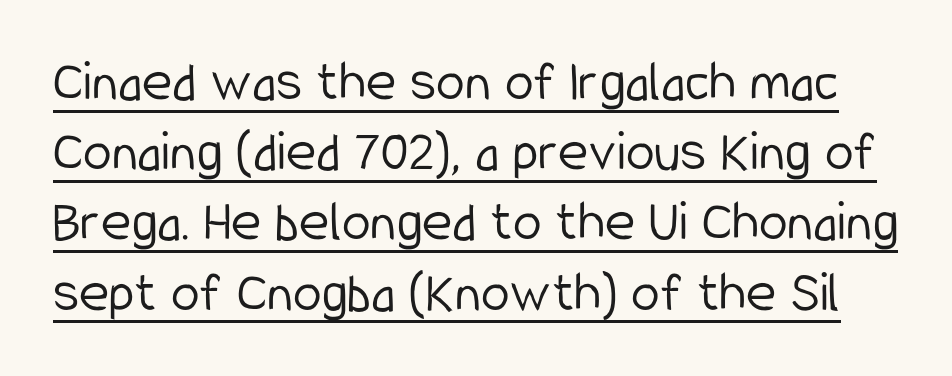
Q: Is the text bold? A: No.
Q: Is the text italic (slanted)? A: No, it is upright.
Q: Is the typeface a serif or a sans-serif typeface? A: Sans-serif.
Q: Is the text underlined? A: Yes.
Q: Is the spacing between letters normal or unusually wide? A: Normal.
Q: Width (condensed, normal, or wide)? A: Condensed.
Q: Stroke contrast? A: Low.
Q: x-height? A: Medium.
Q: Monospaced? A: No.
